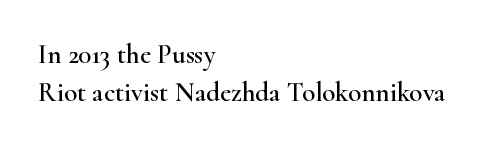
{"italic": "no", "underline": "no", "align": "left", "line_spacing": "normal", "line_spacing_ratio": 1.39, "letter_spacing": "normal", "letter_spacing_em": 0.0, "glyph_px": 27}
